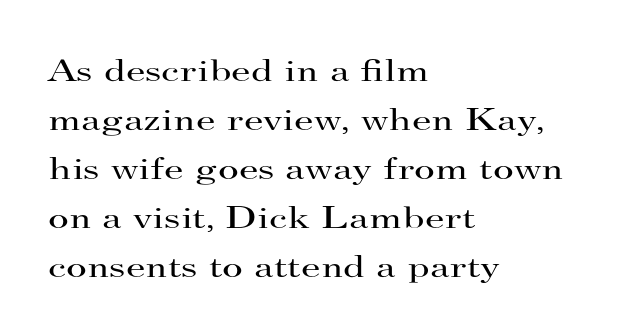
These lines are rendered in a variable-pitch font. You can tell it's not italic because the verticals are truly vertical. Successive baselines arrive at the customary interval. Does extra space separate the letters? No, they use regular spacing. The specimen omits any rule beneath the text block's lines. Leftover space on each line is placed entirely after the last word.
